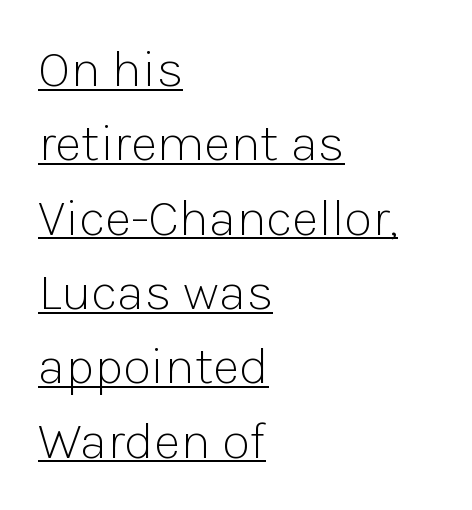
A normal amount of white space separates one row of letters from the next. This is the regular roman posture of the typeface. The face used here is proportionally spaced, like ordinary book or web type. Notice how a bar underscores the lettering throughout. This reads as an unemphasized weight, regular at the heaviest. Unlike a traditional serif, this face leaves its strokes unadorned.
